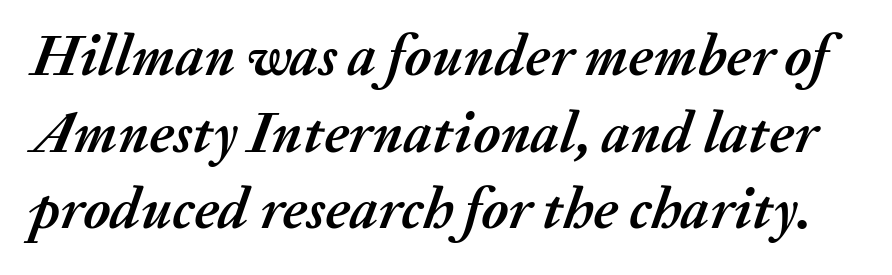
{"italic": "yes", "lean": "right", "slant_degrees": 20, "bold": "yes", "weight": "semibold", "width": "normal", "stroke_contrast": "medium", "x_height": "medium", "monospaced": "no", "underline": "no", "line_spacing": "normal", "line_spacing_ratio": 1.32, "letter_spacing": "normal", "letter_spacing_em": 0.0, "glyph_px": 58}
